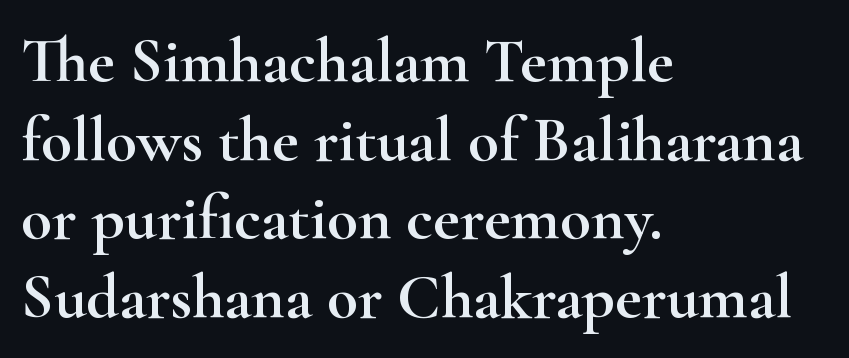
{"serif": "yes", "italic": "no", "width": "wide", "stroke_contrast": "high", "x_height": "small", "monospaced": "no", "underline": "no", "align": "left", "line_spacing_ratio": 1.23, "letter_spacing": "normal", "letter_spacing_em": 0.0, "glyph_px": 64}
